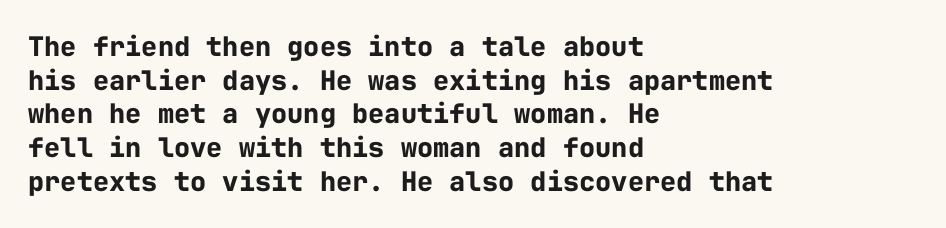
The image shows 27 px bold type, upright; set left-aligned, normal line spacing (1.25x), normal letter spacing, not underlined.
